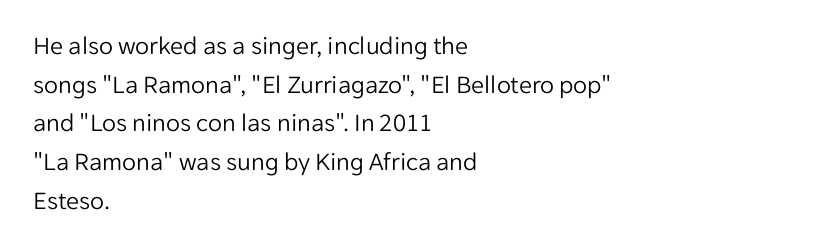
The image shows 26 px text type, upright; set left-aligned, normal line spacing (1.49x), normal letter spacing, not underlined.
